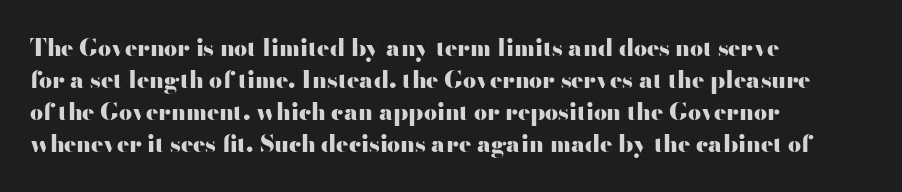
Compared with typical paragraphs, the rows here are spaced about the same. In terms of posture, this sample is upright. You'd pick this weight for a headline — it's a proper bold. Typeset ragged right — the left edge is the straight one.
